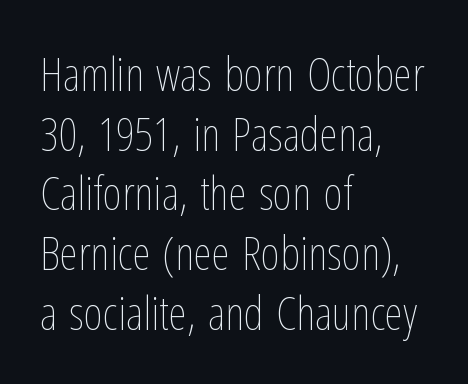
{"italic": "no", "bold": "no", "weight": "thin", "width": "condensed", "stroke_contrast": "low", "x_height": "medium", "monospaced": "no", "underline": "no", "align": "left", "line_spacing": "normal", "line_spacing_ratio": 1.27, "letter_spacing": "normal", "letter_spacing_em": 0.0, "glyph_px": 47}
